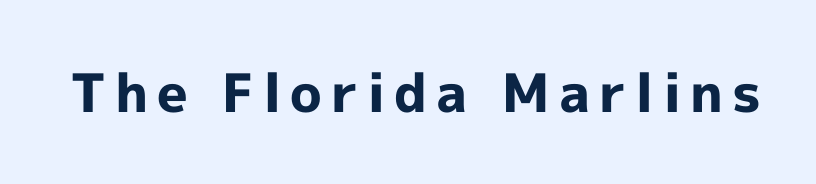
The letters are bold, with thick, heavy strokes. The passage shown is typed in a proportional face where columns would drift. The lettering stays uniformly vertical, giving the passage a roman look. The font family rendered here belongs to the sans-serif group. Underline: absent.
